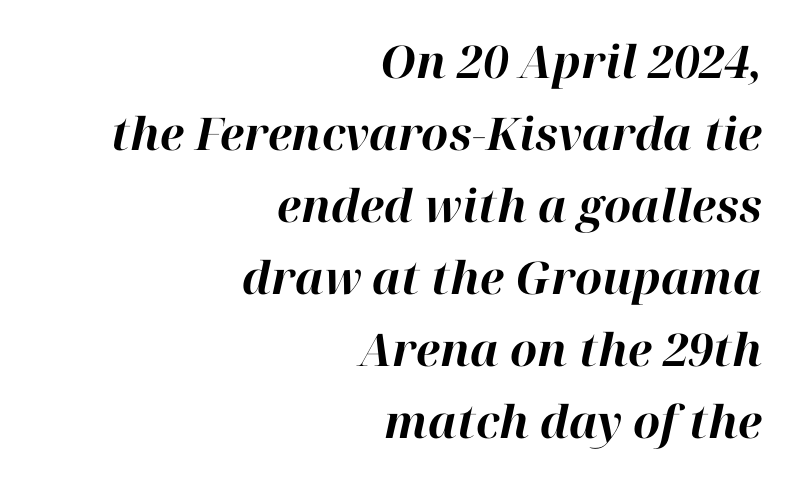
Q: Is the text bold? A: Yes.
Q: Is the text italic (slanted)? A: Yes, it leans right by about 12 degrees.
Q: Is the text underlined? A: No.
Q: How is the paragraph aligned? A: Right-aligned.
Q: Is the spacing between letters normal or unusually wide? A: Normal.
Q: Is the spacing between lines tight, normal or loose? A: Normal.
Q: Width (condensed, normal, or wide)? A: Normal.
Q: Stroke contrast? A: High.
Q: x-height? A: Medium.
Q: Monospaced? A: No.
